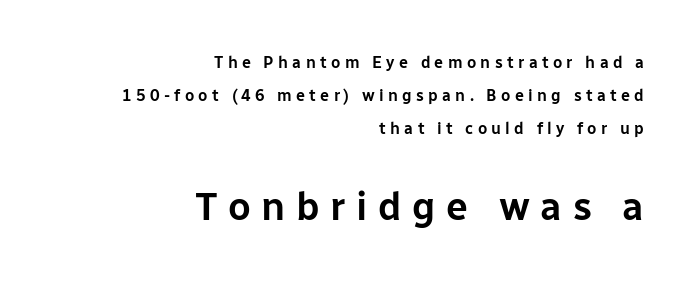
The image shows 39 px sans-serif type, upright; set right-aligned, loose line spacing (2.07x), unusually wide letter spacing (+0.27 em), not underlined; the second (bottom) block is 2.44x larger; low stroke contrast and a medium x-height.
